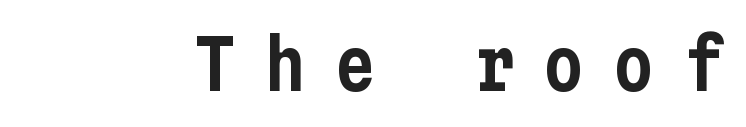
The image shows 69 px condensed sans-serif type, upright; set unusually wide letter spacing (+0.41 em), not underlined; low stroke contrast and a medium x-height.
